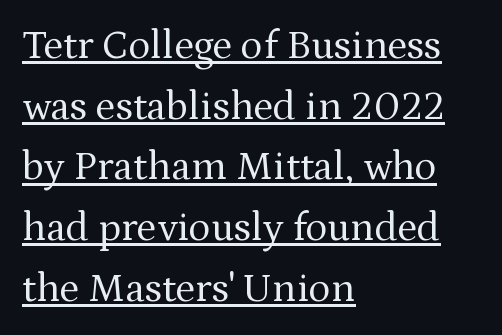
{"serif": "yes", "italic": "no", "bold": "no", "weight": "regular", "width": "normal", "stroke_contrast": "medium", "x_height": "medium", "monospaced": "no", "underline": "yes", "align": "left", "line_spacing": "normal", "line_spacing_ratio": 1.48, "letter_spacing": "normal", "letter_spacing_em": 0.0, "glyph_px": 41}
